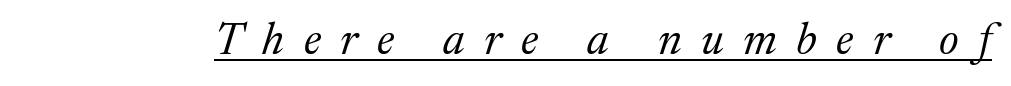
If you drew a line through each stem, it would be angled. Notice how a bar underscores the lettering throughout. Compared with a typical body face, this is equally light or lighter still. Each word looks stretched out because of the extra space between its letters. Small tapered or slab feet sit at the stroke ends, so this counts as serif.
